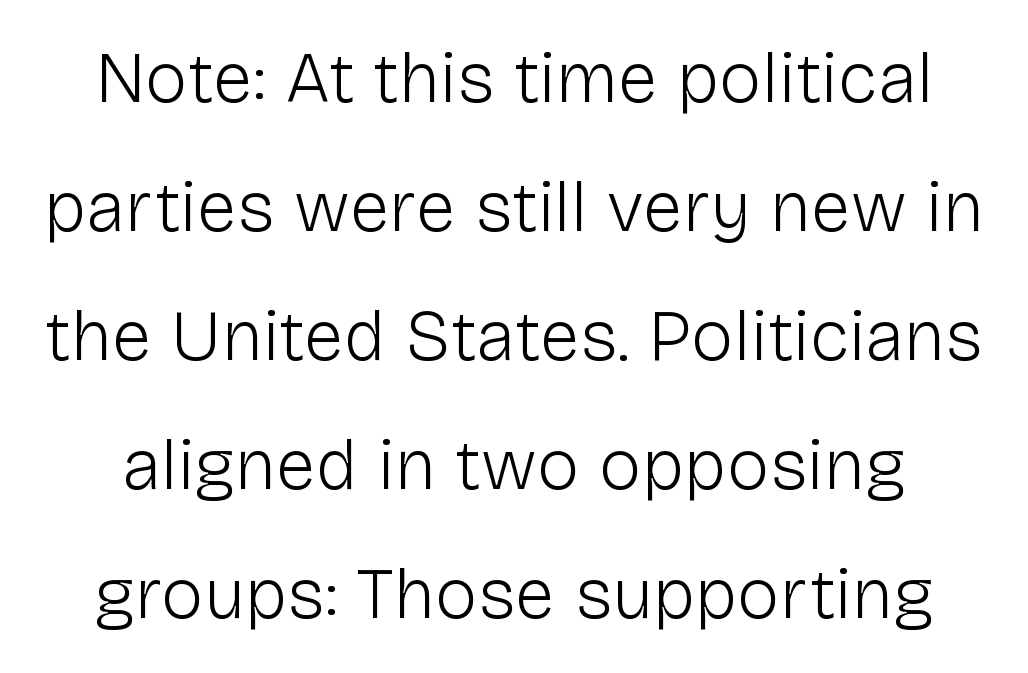
The image shows 72 px light sans-serif type, upright; set line spacing 1.79x, normal letter spacing, not underlined; low stroke contrast and a medium x-height.
